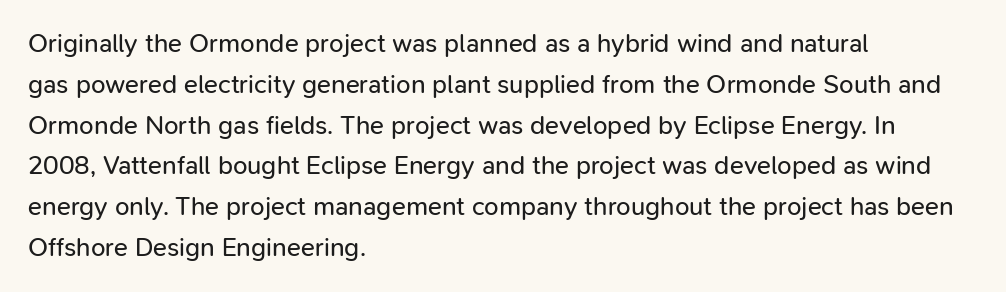
The image shows 26 px text type, upright; set left-aligned, normal line spacing (1.57x), normal letter spacing, not underlined.
